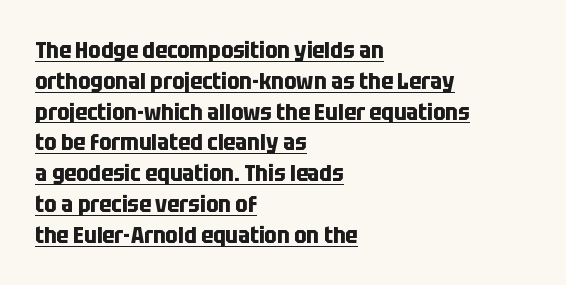
{"italic": "no", "bold": "yes", "underline": "yes", "align": "left", "line_spacing": "normal", "line_spacing_ratio": 1.34, "letter_spacing": "normal", "letter_spacing_em": 0.0, "glyph_px": 23}
